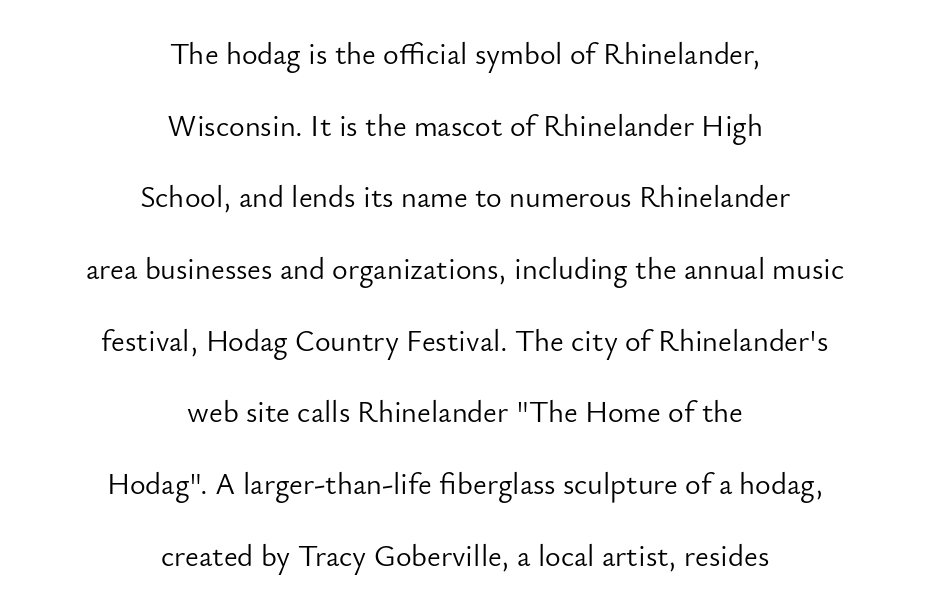
This sample has the flowing, uneven cadence of proportional lettering. Inter-character spacing is left at the font's built-in metrics. Underline: absent. The weight tops out at a normal text grade. A typesetter would call this leading open, well beyond the default. Serifs: no, the terminals of the letterforms are clean.
